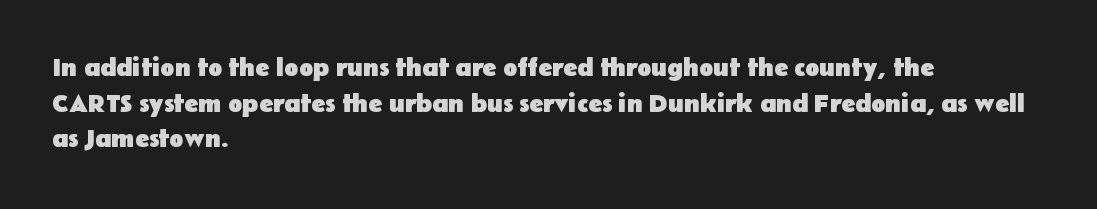
The image shows 26 px bold type, upright; set left-aligned, normal line spacing (1.37x), normal letter spacing, not underlined.
